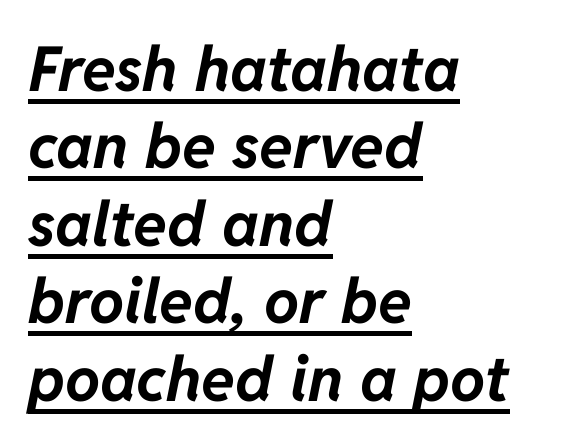
Leftover space on each line is placed entirely after the last word. The gaps between neighbouring characters are ordinary and unremarkable. This sample uses an oblique cut, with every glyph tilted off the vertical. Do the characters align in a grid? No, the font is proportional.
